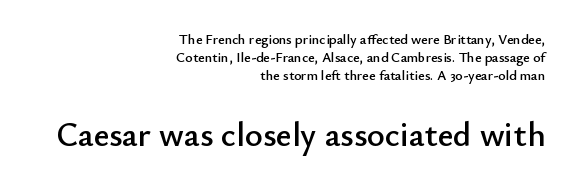
Posture: straight, roman, zero tilt. Descenders hang freely into open space. Characters follow at the spacing the type designer built in. The emphasis by scale lands on block number two, below. Successive baselines arrive at the customary interval. Classification — sans serif.
